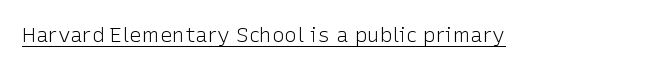
Italic: no, the glyphs are upright roman. You can see a thin bar hugging the bottom of the glyphs. Nothing heavy about these letters — not bold at all. Look at the tracking — it's just the regular setting, nothing added.
